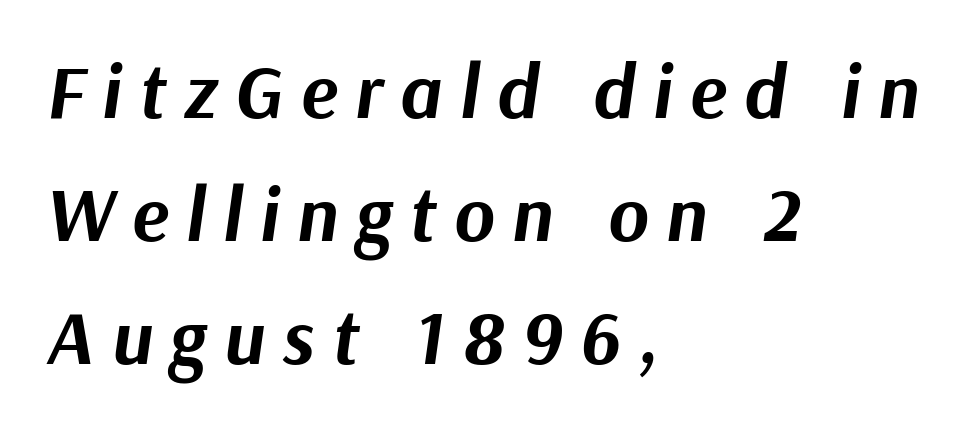
The specimen omits any rule beneath the text block's lines. A student would call this left alignment; a typographer would say flush left, rag right. Glyph-to-glyph distance is far greater than everyday printed text. Is there much room between lines? A standard amount, neither cramped nor airy. Varying glyph widths throughout — classic text-font behaviour.
